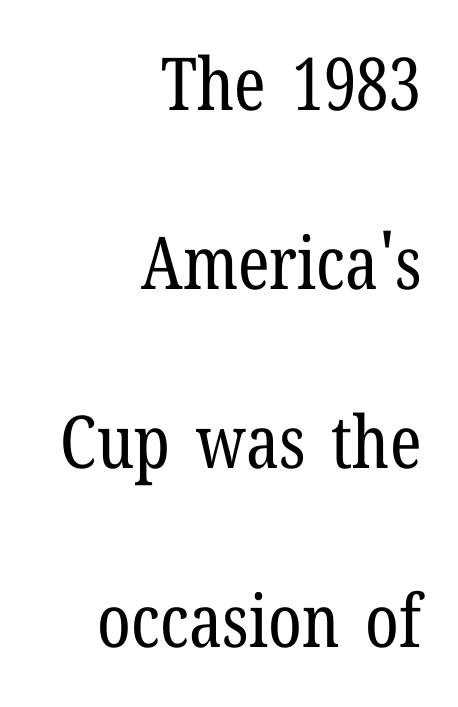
The image shows 73 px regular-weight, condensed serif type, upright; set right-aligned, loose line spacing (2.45x), normal letter spacing, not underlined; low stroke contrast and a medium x-height.
